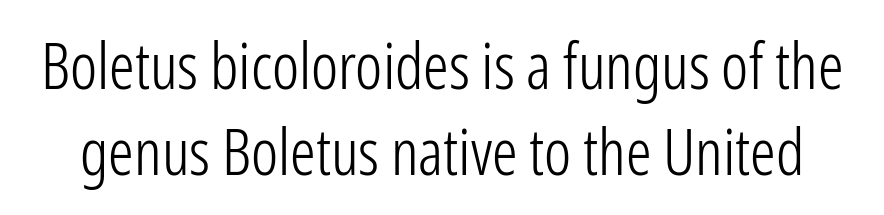
The image shows 64 px light, condensed sans-serif type, upright; set normal line spacing (1.35x), normal letter spacing, not underlined; low stroke contrast and a medium x-height.
